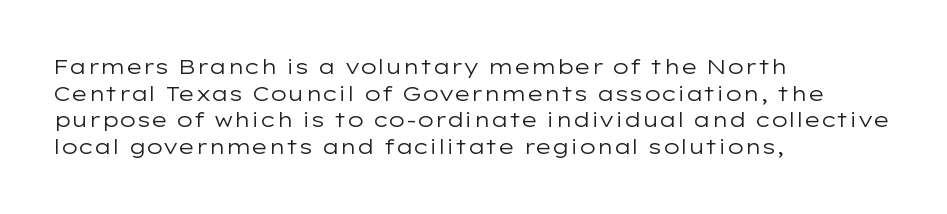
{"italic": "no", "bold": "no", "underline": "no", "align": "left", "line_spacing": "normal", "line_spacing_ratio": 1.27, "letter_spacing": "normal", "letter_spacing_em": 0.0, "glyph_px": 21}
